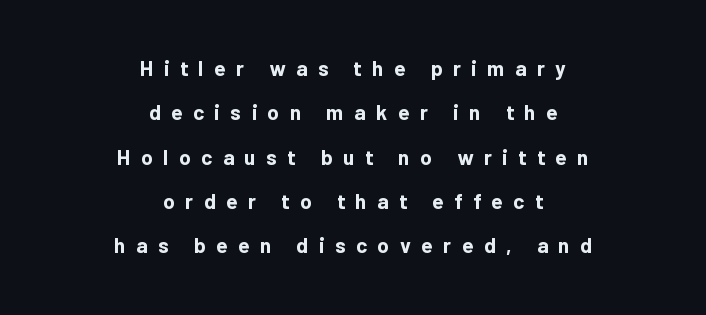
The lettering holds an erect, upright posture throughout. Any mark beneath the type? The region is blank. The characters look thick and weighty, a clear bold. Compared with a flush-left layout, this one balances lines on the center instead. Short note: letters widely spaced. Leading: increased.
